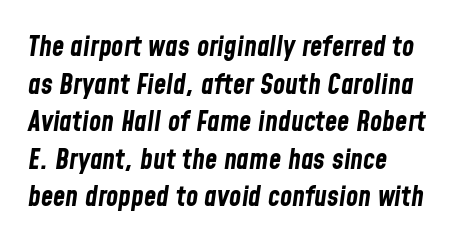
{"italic": "yes", "lean": "right", "slant_degrees": 8, "bold": "yes", "weight": "bold", "width": "condensed", "stroke_contrast": "low", "x_height": "medium", "monospaced": "no", "underline": "no", "align": "left", "line_spacing": "normal", "line_spacing_ratio": 1.34, "letter_spacing": "normal", "letter_spacing_em": 0.0, "glyph_px": 28}
